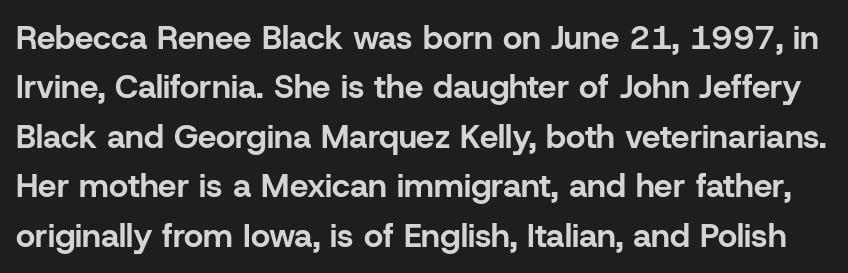
The image shows 33 px bold sans-serif type, upright; set normal line spacing (1.5x), normal letter spacing, not underlined; low stroke contrast and a medium x-height.
